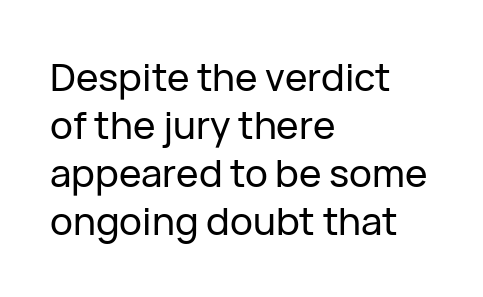
Q: Is the text italic (slanted)? A: No, it is upright.
Q: Is the typeface a serif or a sans-serif typeface? A: Sans-serif.
Q: Is the text underlined? A: No.
Q: How is the paragraph aligned? A: Left-aligned.
Q: Is the spacing between letters normal or unusually wide? A: Normal.
Q: Is the spacing between lines tight, normal or loose? A: Normal.
Q: Width (condensed, normal, or wide)? A: Normal.
Q: Stroke contrast? A: Low.
Q: x-height? A: Medium.
Q: Monospaced? A: No.
